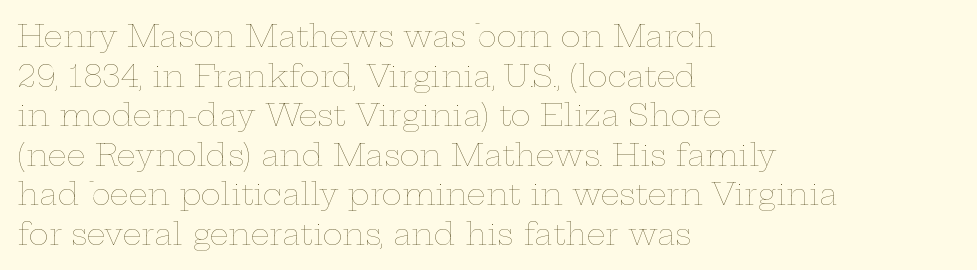
The image shows 30 px thin, wide type, upright; set left-aligned, normal line spacing (1.32x), normal letter spacing, not underlined; low stroke contrast and a medium x-height.
